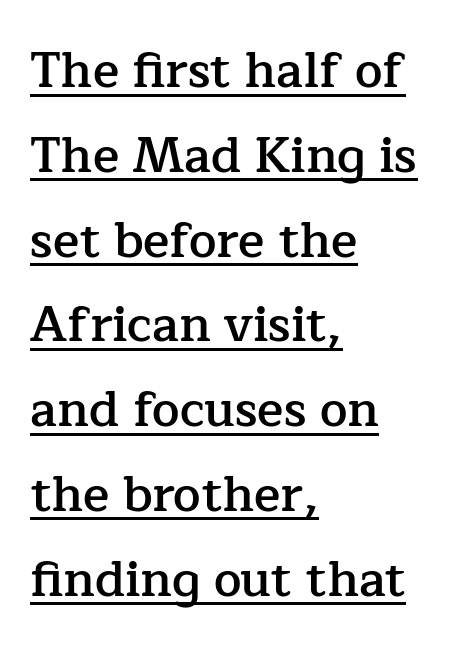
The image shows 49 px semibold serif type, upright; set left-aligned, line spacing 1.73x, normal letter spacing, underlined; low stroke contrast and a medium x-height.
